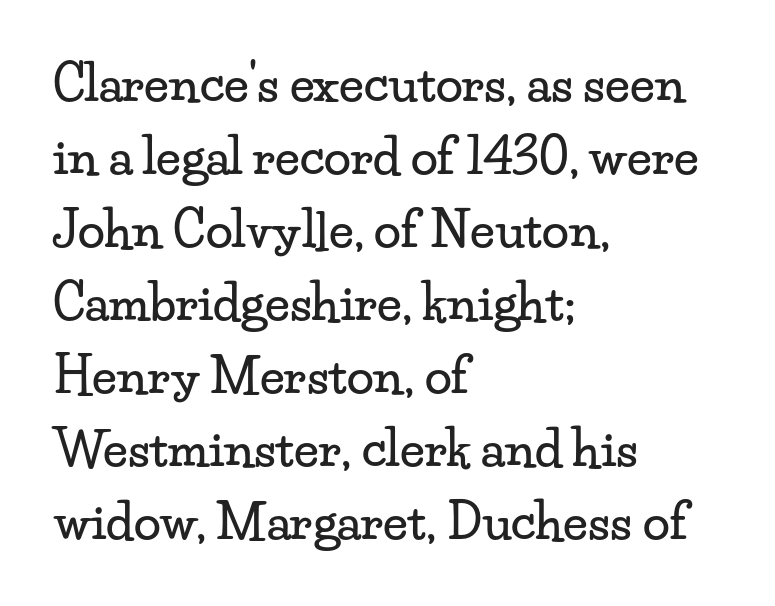
The image shows 49 px wide serif type, upright; set left-aligned, normal line spacing (1.49x), normal letter spacing, not underlined; low stroke contrast and a small x-height.
